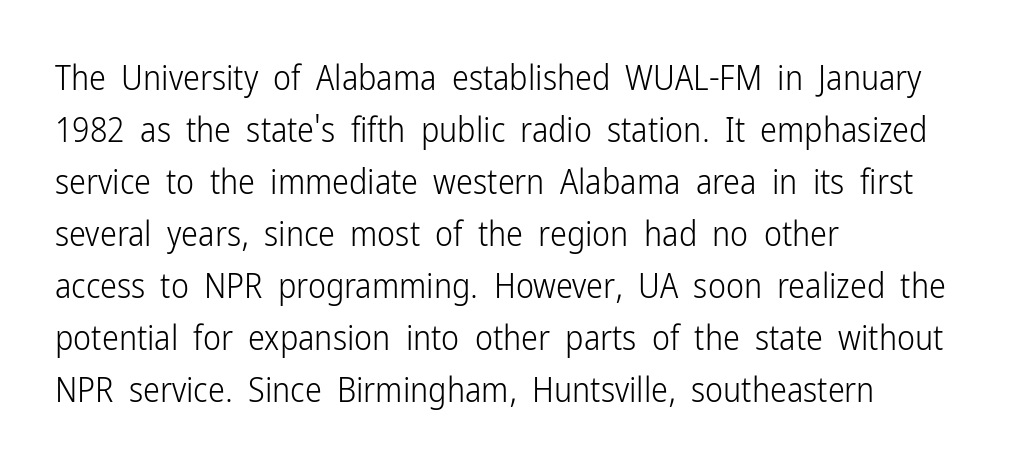
Q: Is the text bold? A: No.
Q: Is the text italic (slanted)? A: No, it is upright.
Q: Is the typeface a serif or a sans-serif typeface? A: Sans-serif.
Q: Is the text underlined? A: No.
Q: How is the paragraph aligned? A: Left-aligned.
Q: Is the spacing between letters normal or unusually wide? A: Normal.
Q: Is the spacing between lines tight, normal or loose? A: Normal.
Q: Width (condensed, normal, or wide)? A: Condensed.
Q: Stroke contrast? A: Low.
Q: x-height? A: Medium.
Q: Monospaced? A: No.
